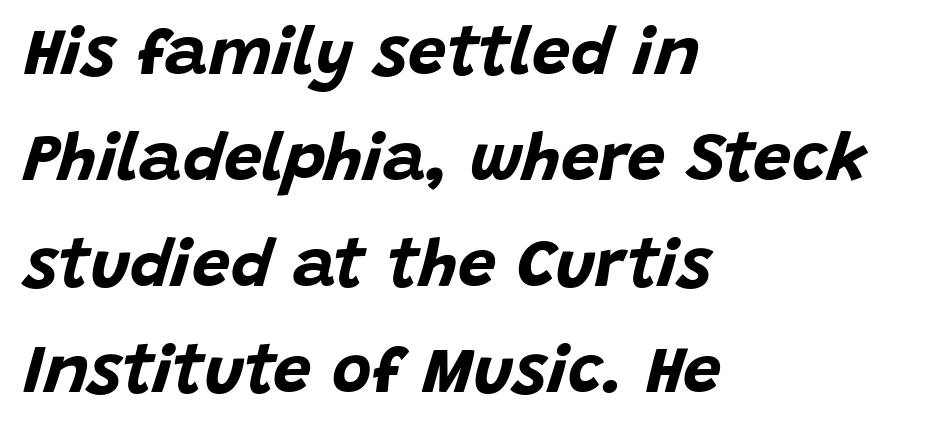
{"italic": "yes", "lean": "right", "slant_degrees": 15, "bold": "yes", "weight": "bold", "width": "normal", "stroke_contrast": "low", "x_height": "large", "monospaced": "no", "underline": "no", "align": "left", "line_spacing": "normal", "line_spacing_ratio": 1.56, "letter_spacing": "normal", "letter_spacing_em": 0.0, "glyph_px": 68}
